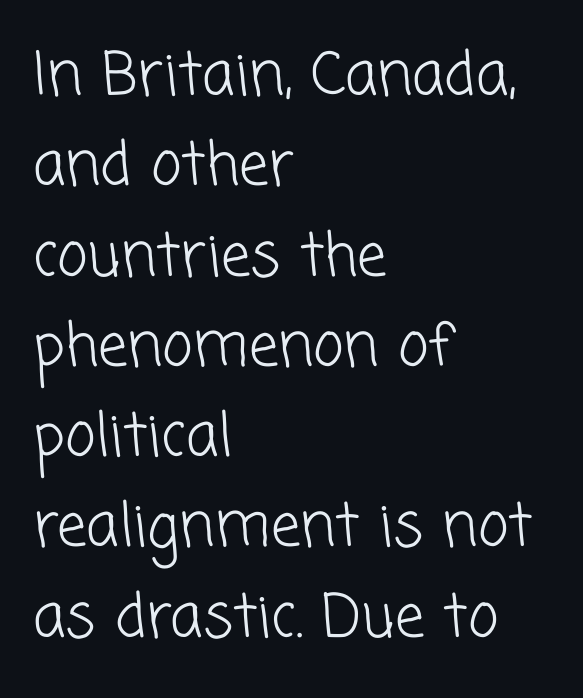
{"serif": "no", "bold": "no", "weight": "light", "width": "normal", "stroke_contrast": "low", "x_height": "medium", "monospaced": "no", "underline": "no", "align": "left", "line_spacing": "normal", "line_spacing_ratio": 1.53, "letter_spacing": "normal", "letter_spacing_em": 0.0, "glyph_px": 59}
